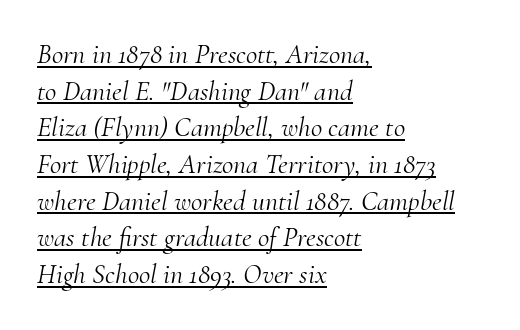
The image shows 28 px light serif type, italic (leaning right); set left-aligned, normal line spacing (1.31x), normal letter spacing, underlined; medium stroke contrast and a small x-height.
